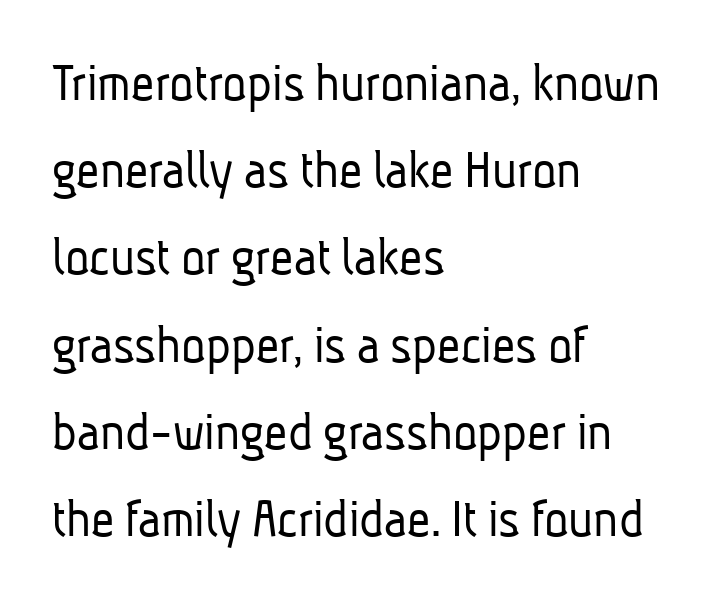
These lines keep a tight, regular rhythm from letter to letter. The compositor pushed each line to the left boundary. Each letter keeps its own natural width here, so spacing adapts to shape. Each letter's strokes conclude bluntly, with no projecting serifs. The area under the type is left untouched.
